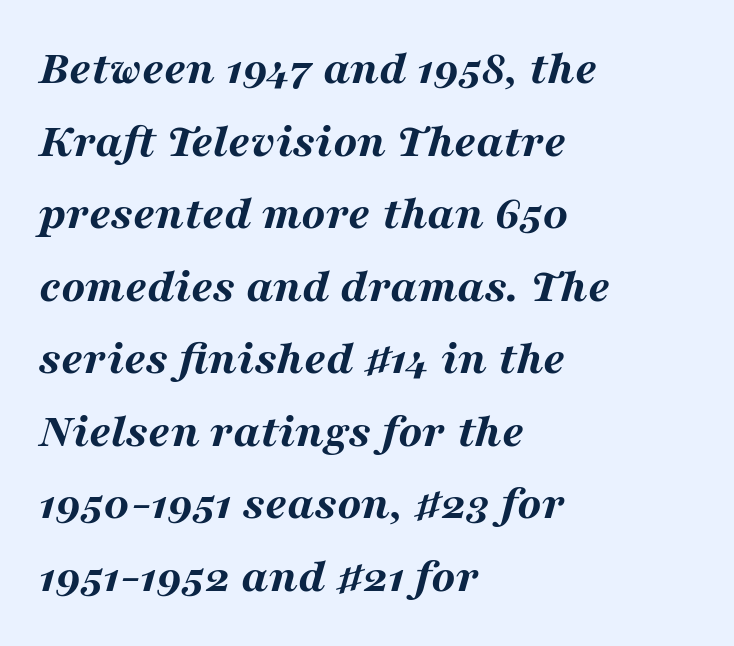
Q: Is the text bold? A: Yes.
Q: Is the text italic (slanted)? A: Yes, it leans right by about 16 degrees.
Q: Is the text underlined? A: No.
Q: How is the paragraph aligned? A: Left-aligned.
Q: Is the spacing between letters normal or unusually wide? A: Normal.
Q: Is the spacing between lines tight, normal or loose? A: Normal.
Q: Width (condensed, normal, or wide)? A: Wide.
Q: Stroke contrast? A: Medium.
Q: x-height? A: Medium.
Q: Monospaced? A: No.
